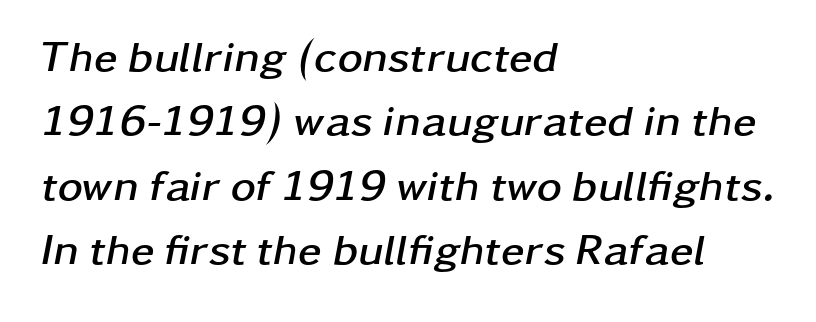
{"italic": "yes", "lean": "right", "slant_degrees": 11, "bold": "yes", "weight": "semibold", "width": "wide", "stroke_contrast": "low", "x_height": "medium", "monospaced": "no", "underline": "no", "align": "left", "line_spacing": "normal", "line_spacing_ratio": 1.5, "letter_spacing": "normal", "letter_spacing_em": 0.0, "glyph_px": 43}
